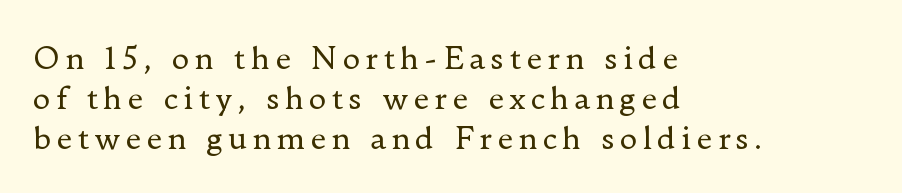
The image shows 30 px regular-weight serif type, upright; set left-aligned, normal line spacing (1.33x), not underlined; low stroke contrast and a small x-height.
